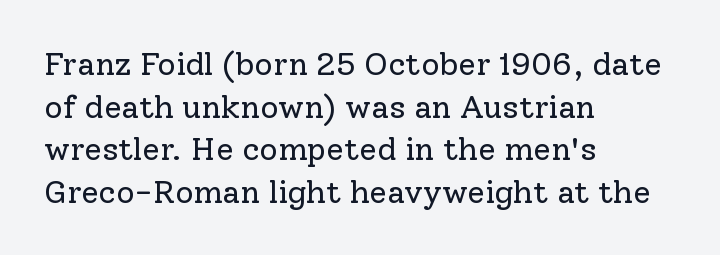
The area under the type is left untouched. Each letter's strokes conclude with small projecting serifs. The font sits on the lighter half of the weight spectrum, regular included. If you drew a line through each stem, it would be perfectly vertical. Which margin do the lines hug? The left one — the right edge is uneven. Here the glyphs are tracked normally, forming tight word shapes.
